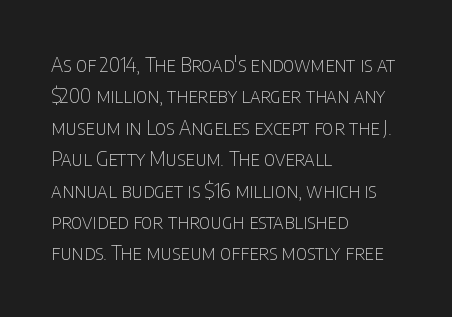
{"italic": "no", "bold": "no", "underline": "no", "align": "left", "line_spacing": "normal", "line_spacing_ratio": 1.57, "letter_spacing": "normal", "letter_spacing_em": 0.0, "glyph_px": 20}
